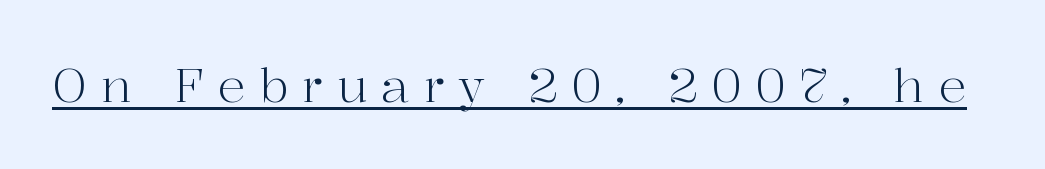
Looks like regular typesetting: each glyph gets only the width it needs. Is the letter spacing exaggerated? Yes — the characters are pushed far apart. In terms of posture, this sample is upright. Classification — serif. Every word sits above its own underline.
